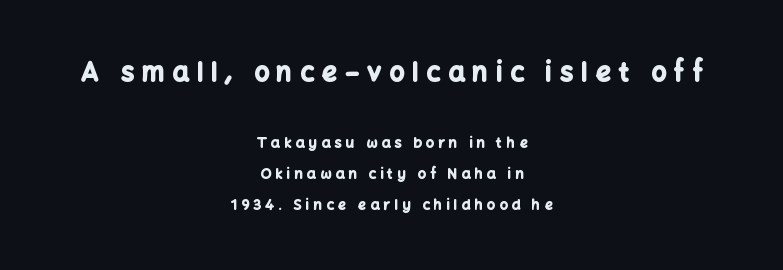
{"italic": "no", "bold": "yes", "underline": "no", "align": "center", "line_spacing": "loose", "line_spacing_ratio": 2.22, "letter_spacing": "wide", "letter_spacing_em": 0.31, "larger_block": "first", "size_ratio": 1.86, "glyph_px": 26}
